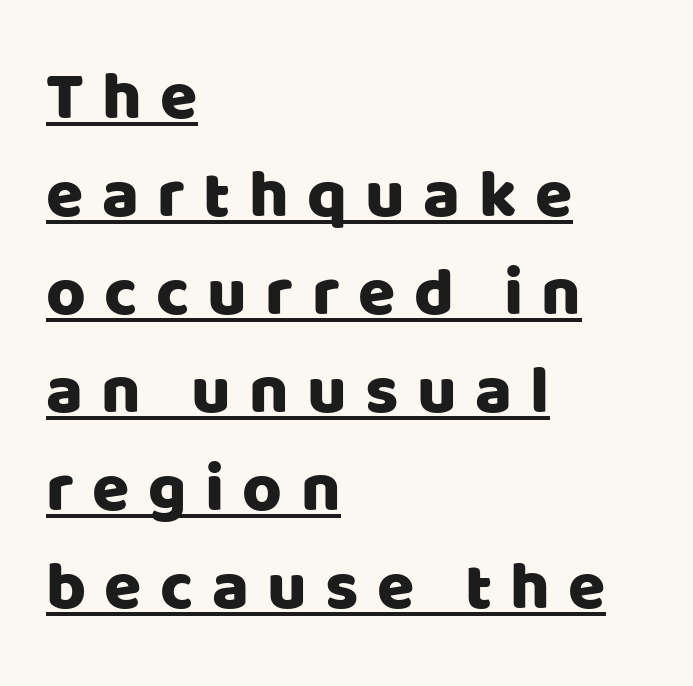
The type sits square on the baseline with zero lean. Where is the straight margin? On the left. Tracking here is generous; glyphs stand well apart from one another. The rendering uses the underline text-decoration. Grotesque or geometric, the face here clearly has no serifs.
